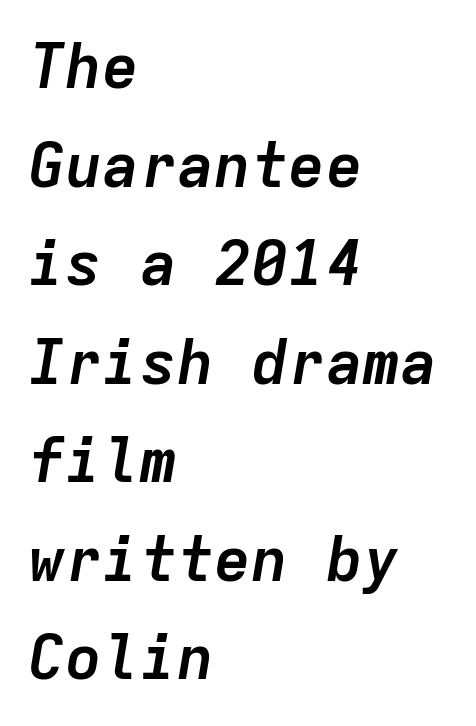
The image shows 62 px semibold type, italic (leaning right), monospaced; set left-aligned, normal line spacing (1.59x), normal letter spacing, not underlined; low stroke contrast and a medium x-height.
